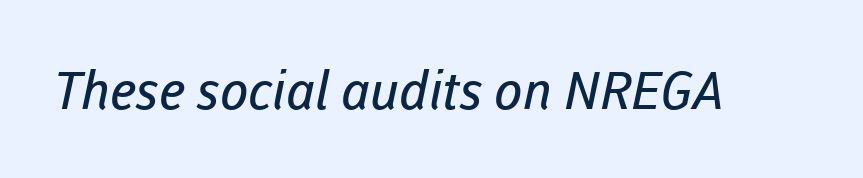
The image shows 52 px regular-weight sans-serif type; set normal letter spacing, not underlined; low stroke contrast and a medium x-height.
